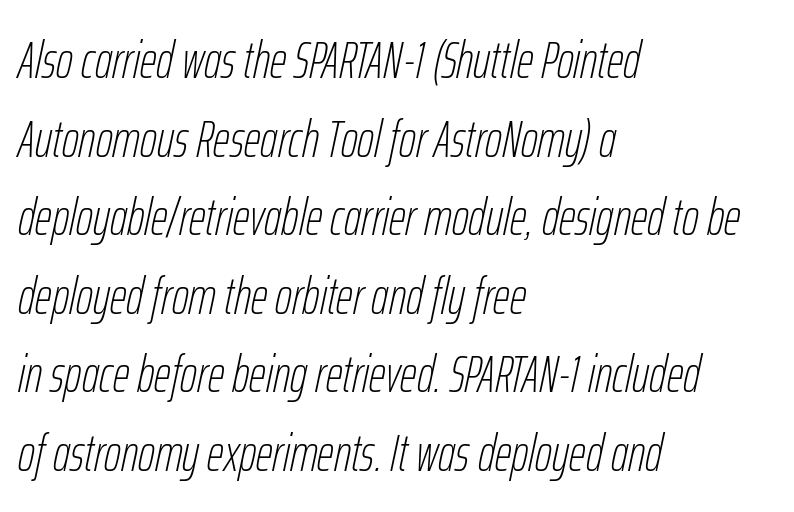
Q: Is the text bold? A: No.
Q: Is the text italic (slanted)? A: Yes, it leans right by about 12 degrees.
Q: Is the text underlined? A: No.
Q: How is the paragraph aligned? A: Left-aligned.
Q: Is the spacing between letters normal or unusually wide? A: Normal.
Q: Is the spacing between lines tight, normal or loose? A: Normal.
Q: Width (condensed, normal, or wide)? A: Condensed.
Q: Stroke contrast? A: Low.
Q: x-height? A: Medium.
Q: Monospaced? A: No.
